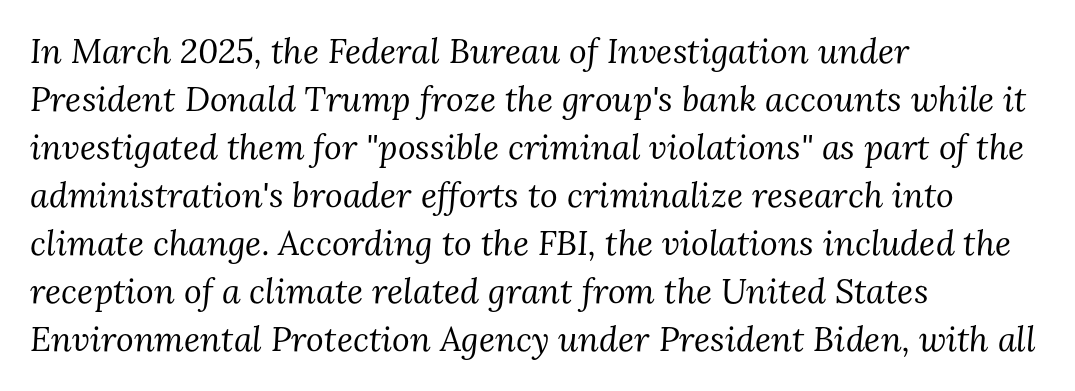
The image shows 34 px regular-weight serif type, italic (leaning right); set left-aligned, normal line spacing (1.41x), normal letter spacing, not underlined; medium stroke contrast and a medium x-height.
